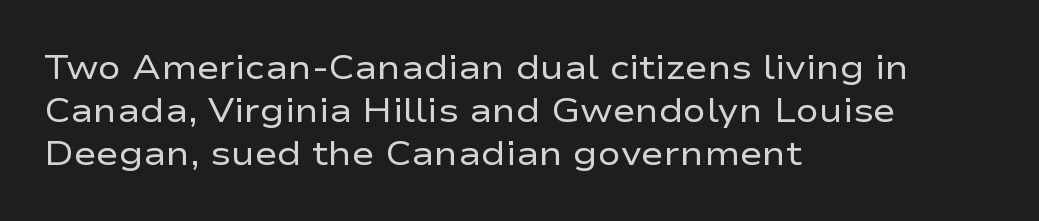
The image shows 34 px regular-weight, wide sans-serif type, upright; set left-aligned, normal line spacing (1.26x), normal letter spacing, not underlined; low stroke contrast and a medium x-height.
